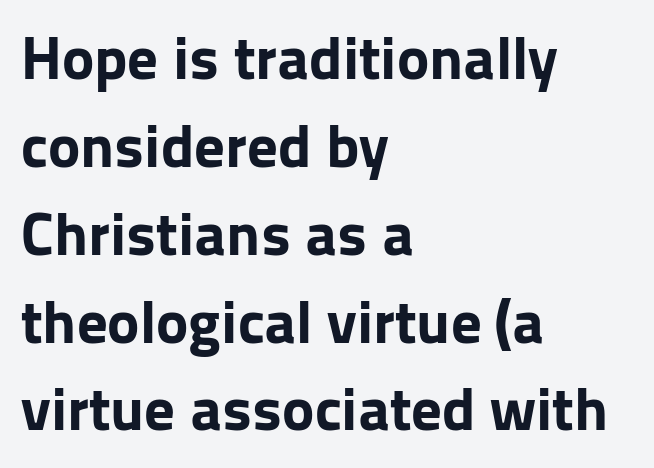
{"serif": "no", "italic": "no", "bold": "yes", "weight": "bold", "width": "normal", "stroke_contrast": "low", "x_height": "medium", "monospaced": "no", "underline": "no", "align": "left", "line_spacing": "normal", "line_spacing_ratio": 1.44, "letter_spacing": "normal", "letter_spacing_em": 0.0, "glyph_px": 61}
